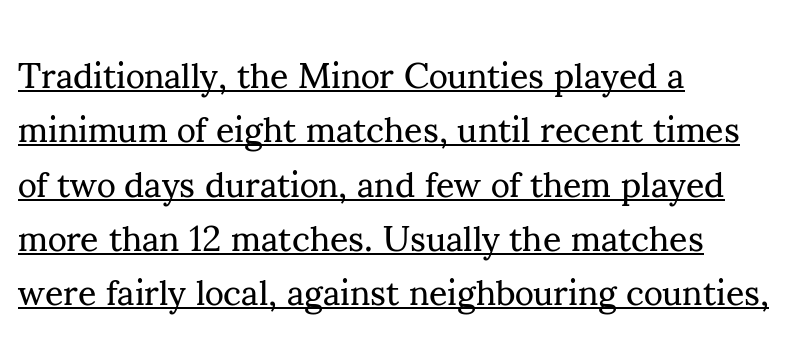
{"serif": "yes", "italic": "no", "bold": "no", "weight": "regular", "width": "normal", "stroke_contrast": "medium", "x_height": "small", "monospaced": "no", "underline": "yes", "align": "left", "line_spacing": "normal", "line_spacing_ratio": 1.51, "letter_spacing": "normal", "letter_spacing_em": 0.0, "glyph_px": 36}
